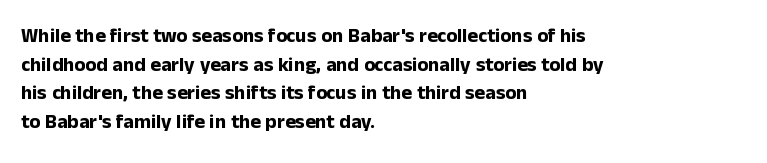
The image shows 20 px bold type, upright; set left-aligned, normal line spacing (1.43x), normal letter spacing, not underlined.
